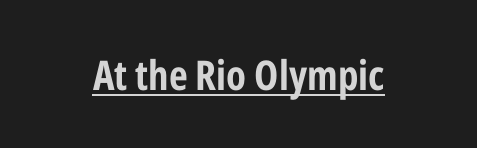
{"serif": "no", "italic": "no", "bold": "yes", "weight": "bold", "width": "condensed", "stroke_contrast": "low", "x_height": "medium", "monospaced": "no", "underline": "yes", "letter_spacing": "normal", "letter_spacing_em": 0.0, "glyph_px": 41}
